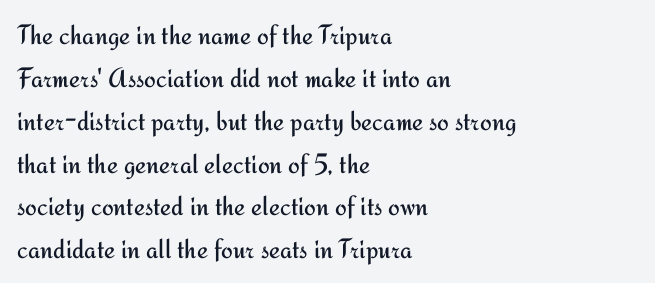
{"serif": "no", "italic": "no", "bold": "no", "weight": "regular", "width": "normal", "stroke_contrast": "medium", "x_height": "small", "monospaced": "no", "underline": "no", "align": "left", "line_spacing": "normal", "line_spacing_ratio": 1.53, "letter_spacing": "normal", "letter_spacing_em": 0.0, "glyph_px": 28}
